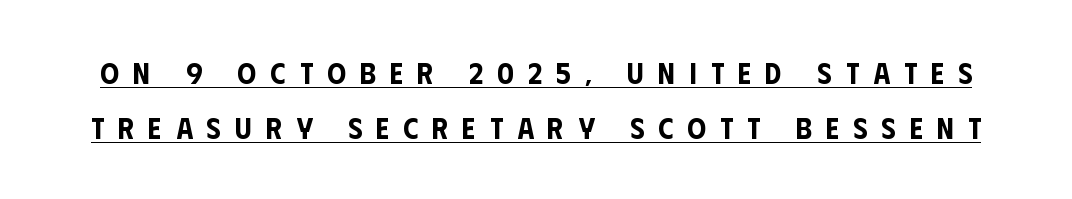
Q: Is the text italic (slanted)? A: No, it is upright.
Q: Is the typeface a serif or a sans-serif typeface? A: Sans-serif.
Q: Is the text underlined? A: Yes.
Q: Is the spacing between letters normal or unusually wide? A: Unusually wide.
Q: Width (condensed, normal, or wide)? A: Condensed.
Q: Stroke contrast? A: Low.
Q: x-height? A: Large.
Q: Monospaced? A: No.
